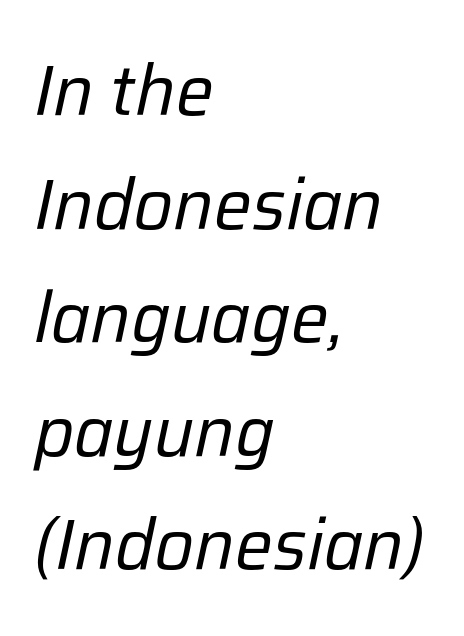
Descenders hang freely into open space. Tracking here is standard; glyphs follow each other at the usual distance. Notice how the stems are inclined rather than vertical — that's the hallmark of italics. Horizontal bands of white between lines are of average thickness.
